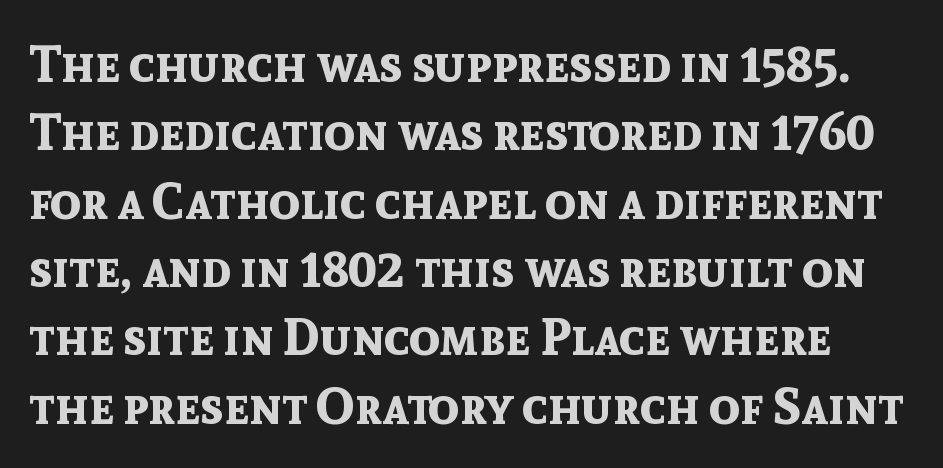
{"serif": "no", "italic": "no", "bold": "yes", "weight": "bold", "width": "normal", "x_height": "medium", "monospaced": "no", "underline": "no", "line_spacing": "normal", "line_spacing_ratio": 1.34, "letter_spacing": "normal", "letter_spacing_em": 0.0, "glyph_px": 51}
